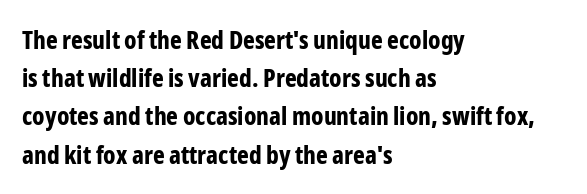
Q: Is the text bold? A: Yes.
Q: Is the text italic (slanted)? A: No, it is upright.
Q: Is the text underlined? A: No.
Q: How is the paragraph aligned? A: Left-aligned.
Q: Is the spacing between letters normal or unusually wide? A: Normal.
Q: Is the spacing between lines tight, normal or loose? A: Normal.
